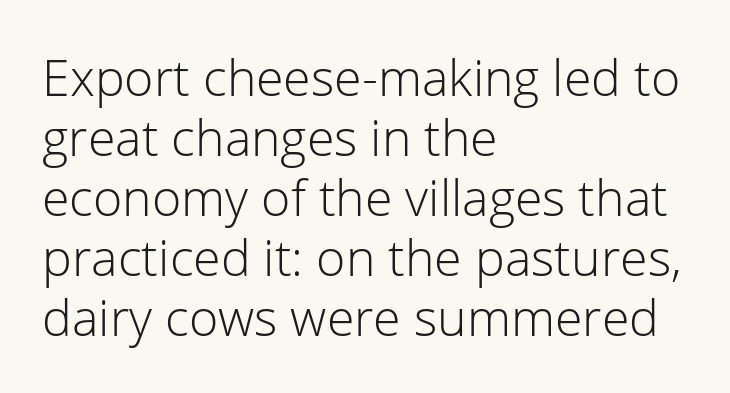
The image shows 50 px light sans-serif type, upright; set left-aligned, line spacing 1.2x, normal letter spacing, not underlined; low stroke contrast and a medium x-height.
